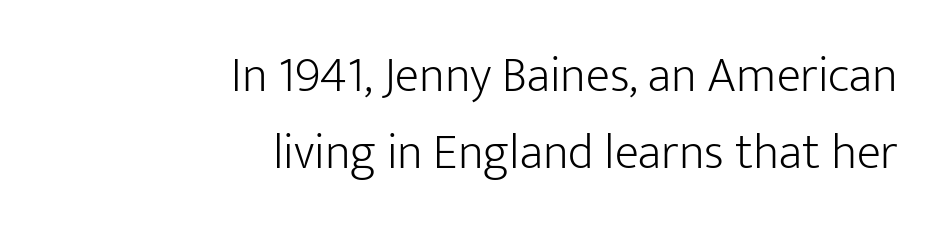
Q: Is the text bold? A: No.
Q: Is the text italic (slanted)? A: No, it is upright.
Q: Is the typeface a serif or a sans-serif typeface? A: Sans-serif.
Q: Is the text underlined? A: No.
Q: How is the paragraph aligned? A: Right-aligned.
Q: Is the spacing between letters normal or unusually wide? A: Normal.
Q: Is the spacing between lines tight, normal or loose? A: Normal.
Q: Width (condensed, normal, or wide)? A: Normal.
Q: Stroke contrast? A: Low.
Q: x-height? A: Medium.
Q: Monospaced? A: No.
